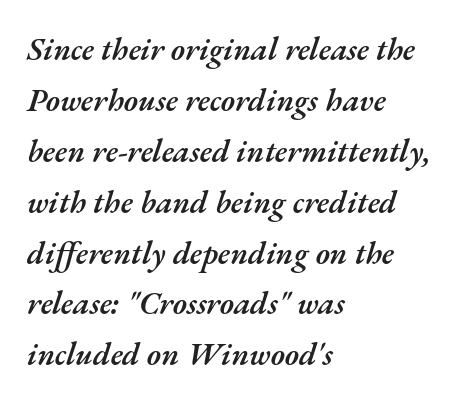
A student would call this left alignment; a typographer would say flush left, rag right. Compared with typical body copy, the letter spacing here is the same. The specimen omits any rule beneath the text block's lines. Rendered with sloped, italic letterforms. Bold? Not quite — semibold, heavier than regular but stopping short. These lines are rendered in a variable-pitch font.
